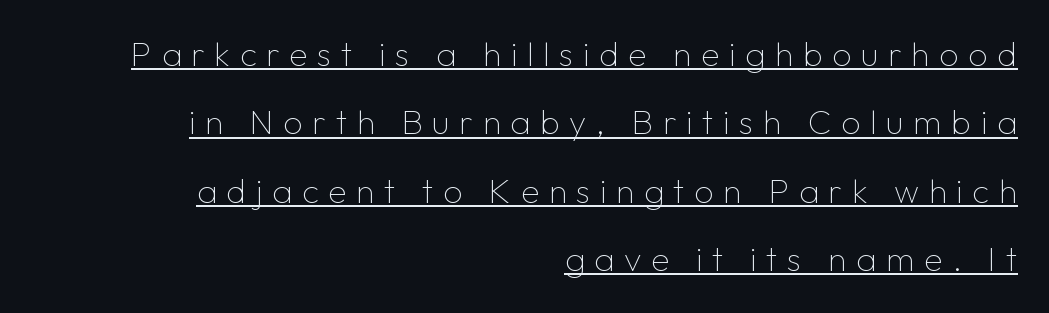
The image shows 34 px thin sans-serif type, upright; set right-aligned, loose line spacing (2.01x), unusually wide letter spacing (+0.28 em), underlined; low stroke contrast and a medium x-height.
